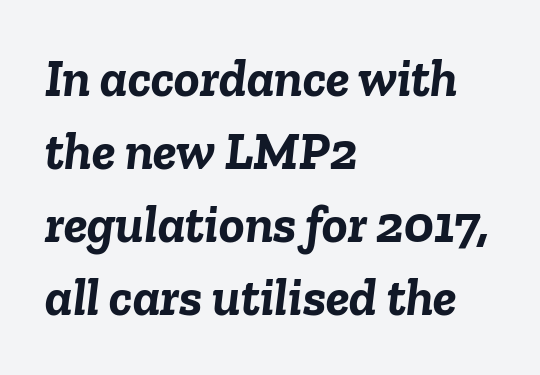
Note the varied advance widths — an 'i' is clearly narrower than an 'm'. Strokes here are thick enough to call this a true bold. The zone under the glyphs is completely vacant. These lines stack with their left ends in a neat column. The vertical gap from one line to the next is medium. Is the letter spacing exaggerated? No — it looks like the ordinary default.
